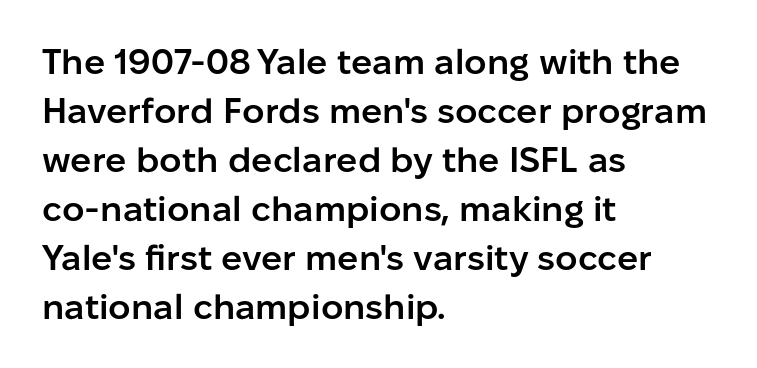
{"serif": "no", "italic": "no", "bold": "semi", "weight": "semibold", "width": "normal", "stroke_contrast": "low", "x_height": "medium", "monospaced": "no", "underline": "no", "align": "left", "line_spacing": "normal", "line_spacing_ratio": 1.4, "letter_spacing": "normal", "letter_spacing_em": 0.0, "glyph_px": 35}
